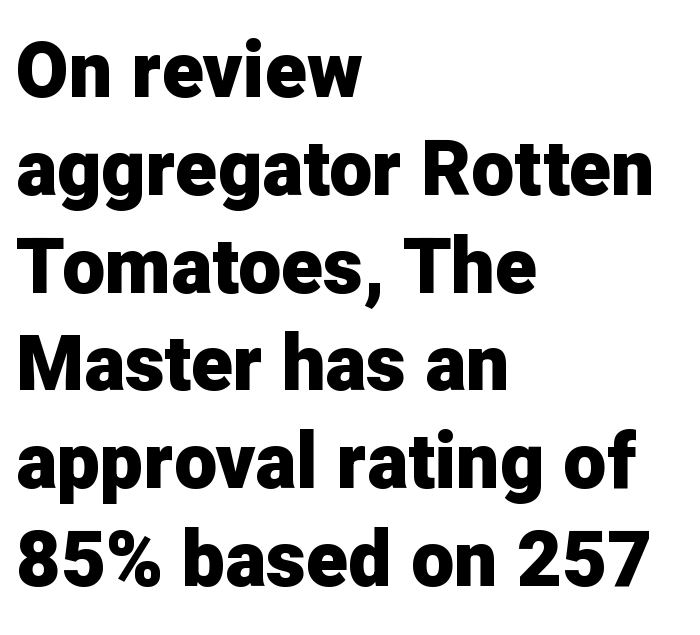
Here the designer chose a conventional face with non-uniform glyph widths. Does the leading feel generous? No, just average. The typesetter chose a ragged-right arrangement here. A typesetter would label this face a sans. Plain, unruled lines of type.
